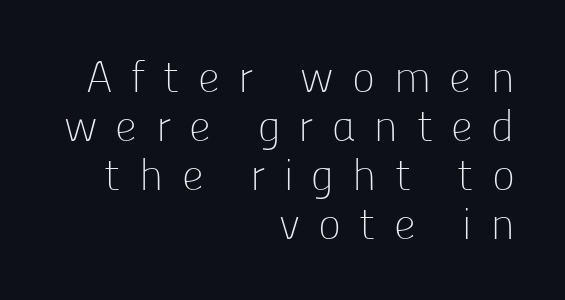
{"serif": "no", "italic": "no", "bold": "no", "weight": "light", "width": "normal", "stroke_contrast": "low", "x_height": "medium", "monospaced": "no", "underline": "no", "align": "right", "line_spacing": "tight", "line_spacing_ratio": 1.11, "letter_spacing": "wide", "letter_spacing_em": 0.41, "glyph_px": 44}
